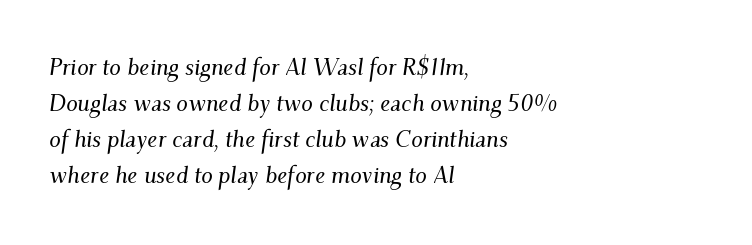
Q: Is the text italic (slanted)? A: Yes, it leans right by about 9 degrees.
Q: Is the text underlined? A: No.
Q: How is the paragraph aligned? A: Left-aligned.
Q: Is the spacing between letters normal or unusually wide? A: Normal.
Q: Is the spacing between lines tight, normal or loose? A: Normal.
